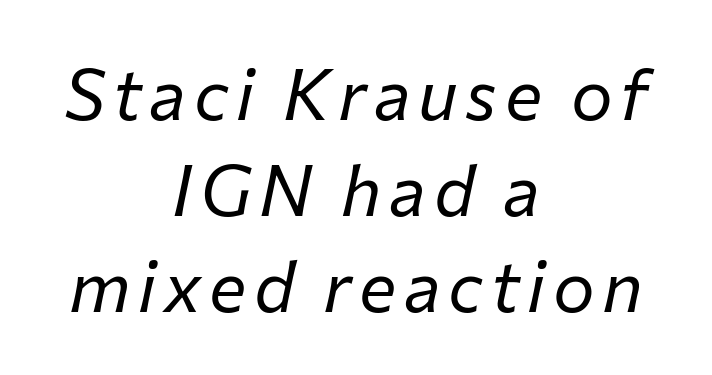
One glance says typical: line gaps are just what's usual. The whole block is typeset with a tilt. The gap between lines stays unmarked. Short and long lines alike share a common midpoint. Note the varied advance widths — an 'i' is clearly narrower than an 'm'. Each stroke keeps to a modest, everyday thickness or less.
